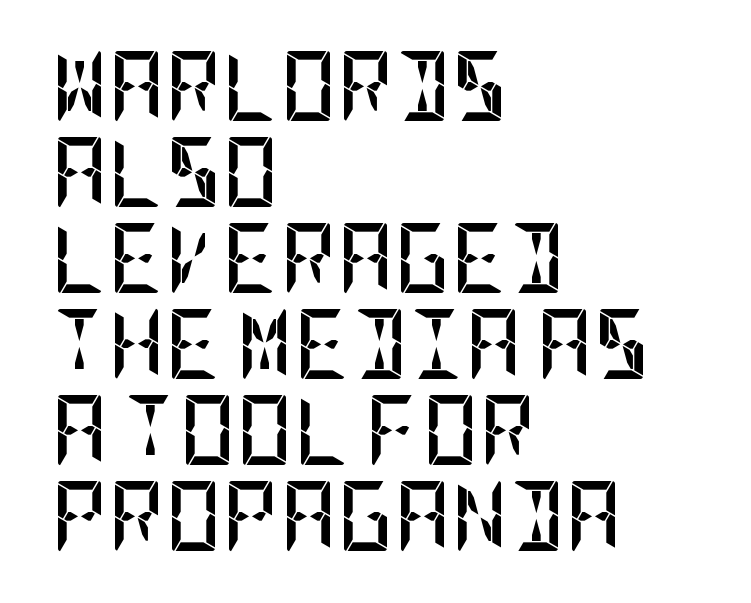
The image shows 70 px semibold, condensed sans-serif type, upright; set left-aligned, line spacing 1.23x, normal letter spacing, not underlined; low stroke contrast and a large x-height.
